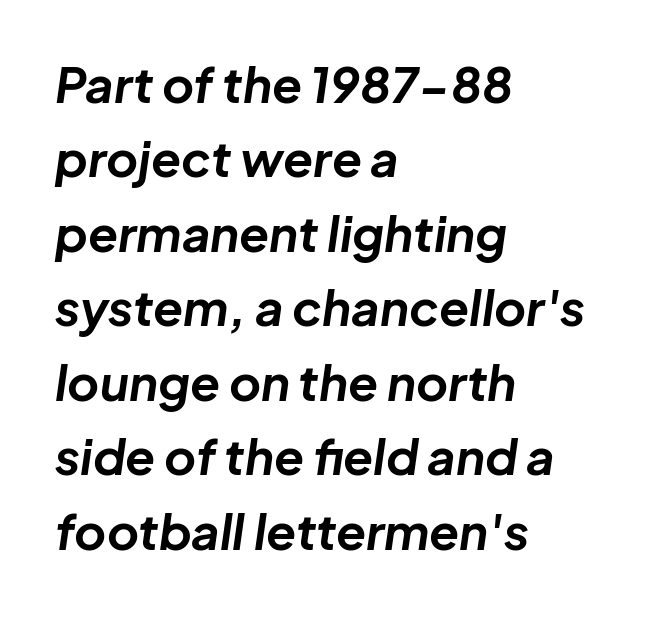
Is the type bold? Yes — the strokes are clearly thick and heavy. The letters sit at their default tracking, neither squeezed nor spread. The baseline area is clear. In terms of leading, this rendering sits right in the middle. Varying glyph widths throughout — classic text-font behaviour.
